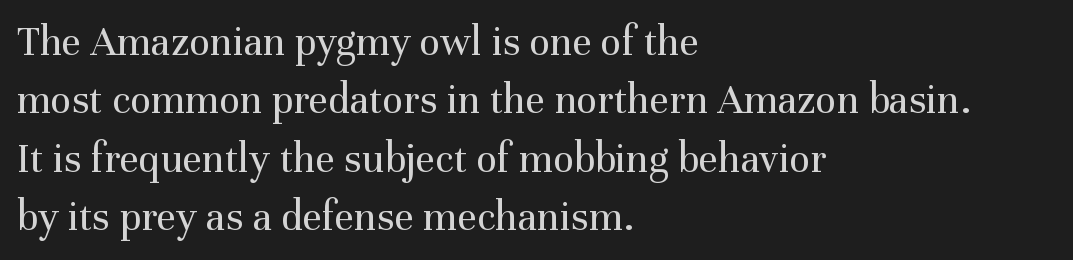
The image shows 43 px regular-weight serif type, upright; set left-aligned, normal line spacing (1.36x), normal letter spacing, not underlined; medium stroke contrast and a medium x-height.
